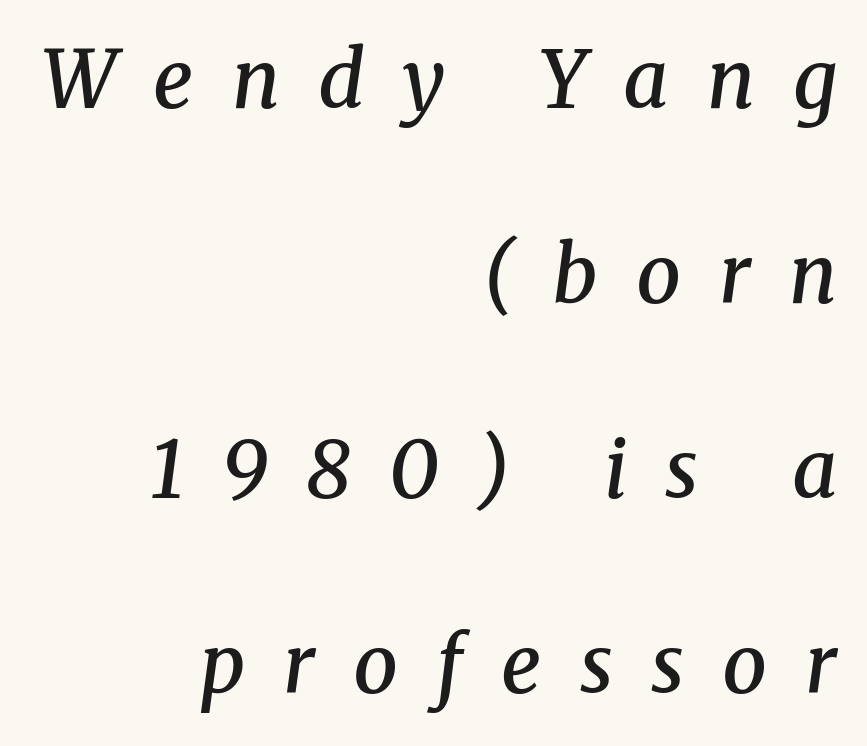
{"serif": "yes", "italic": "yes", "lean": "right", "slant_degrees": 8, "bold": "semi", "weight": "semibold", "width": "normal", "stroke_contrast": "medium", "x_height": "medium", "monospaced": "no", "underline": "no", "align": "right", "line_spacing": "loose", "line_spacing_ratio": 2.47, "letter_spacing": "wide", "letter_spacing_em": 0.48, "glyph_px": 79}
